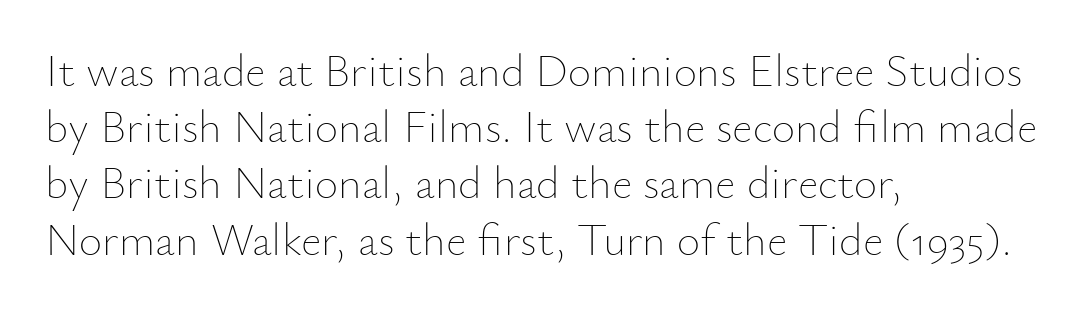
The typeface has the unassuming heft of standard copy or less. A typesetter would call this zero additional tracking. Left-aligned paragraph, ragged on the right. The string is rendered with underlining switched off. Character widths vary here, with narrow letters taking less room than wide ones. Is there any slant? The stems are plumb.
